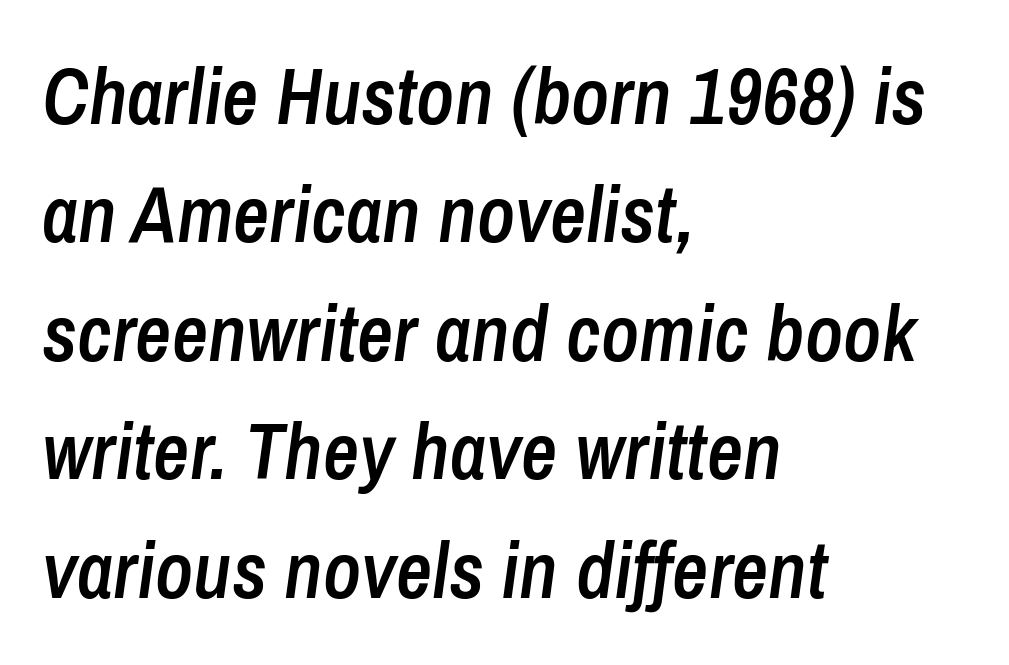
{"italic": "yes", "lean": "right", "slant_degrees": 8, "bold": "semi", "weight": "semibold", "width": "condensed", "stroke_contrast": "low", "x_height": "medium", "monospaced": "no", "underline": "no", "align": "left", "line_spacing": "normal", "line_spacing_ratio": 1.5, "letter_spacing": "normal", "letter_spacing_em": 0.0, "glyph_px": 79}
